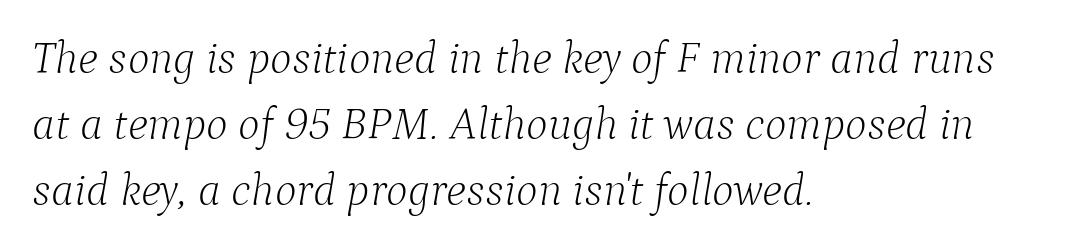
{"serif": "yes", "italic": "yes", "lean": "right", "slant_degrees": 9, "bold": "no", "weight": "light", "width": "normal", "stroke_contrast": "low", "x_height": "medium", "monospaced": "no", "underline": "no", "align": "left", "line_spacing": "normal", "line_spacing_ratio": 1.43, "letter_spacing": "normal", "letter_spacing_em": 0.0, "glyph_px": 46}
